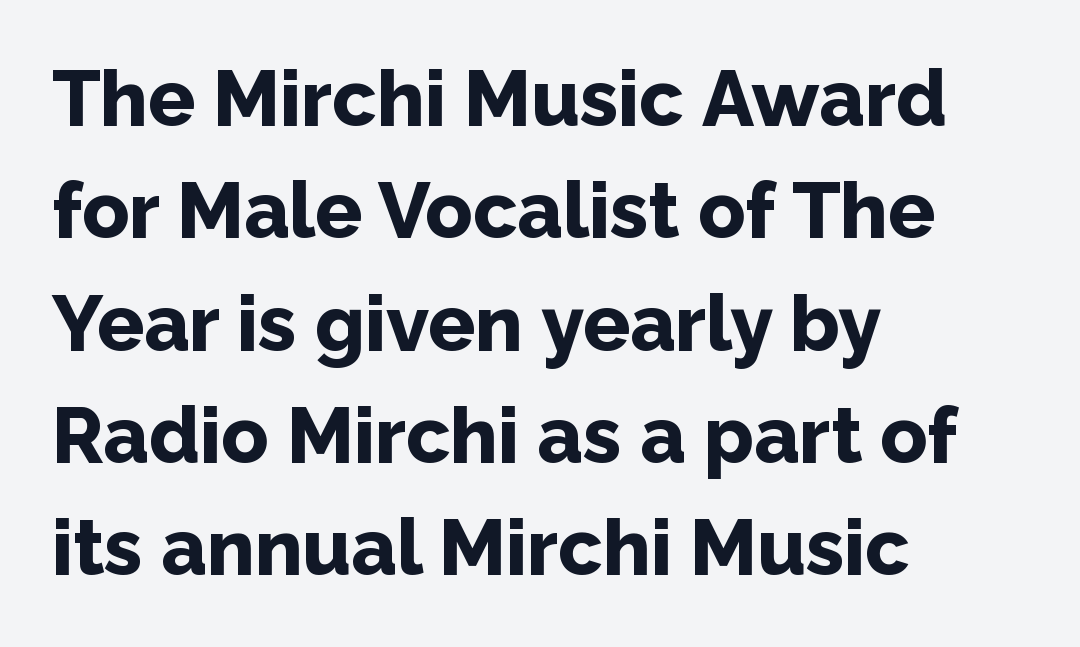
Q: Is the text bold? A: Yes.
Q: Is the text italic (slanted)? A: No, it is upright.
Q: Is the typeface a serif or a sans-serif typeface? A: Sans-serif.
Q: Is the text underlined? A: No.
Q: How is the paragraph aligned? A: Left-aligned.
Q: Is the spacing between letters normal or unusually wide? A: Normal.
Q: Is the spacing between lines tight, normal or loose? A: Normal.
Q: Width (condensed, normal, or wide)? A: Normal.
Q: Stroke contrast? A: Low.
Q: x-height? A: Medium.
Q: Monospaced? A: No.
